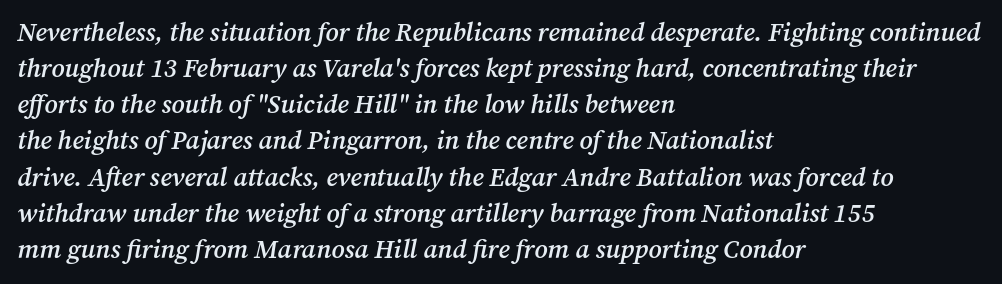
Q: Is the text bold? A: Semi-bold.
Q: Is the text italic (slanted)? A: Yes, it leans right by about 12 degrees.
Q: Is the text underlined? A: No.
Q: How is the paragraph aligned? A: Left-aligned.
Q: Is the spacing between letters normal or unusually wide? A: Normal.
Q: Is the spacing between lines tight, normal or loose? A: Normal.
